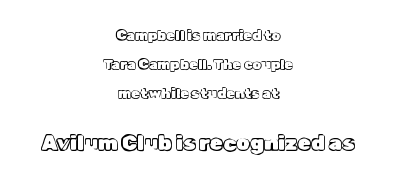
The image shows 21 px text type, upright; set centered, loose line spacing (2.07x), normal letter spacing, not underlined; the second (bottom) block is 1.5x larger.
